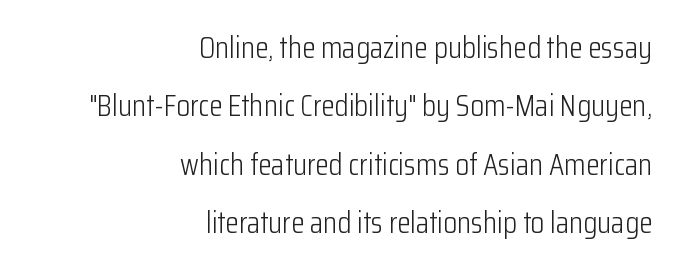
{"serif": "no", "italic": "no", "bold": "no", "weight": "light", "width": "condensed", "stroke_contrast": "low", "x_height": "medium", "monospaced": "no", "underline": "no", "align": "right", "line_spacing_ratio": 1.88, "letter_spacing": "normal", "letter_spacing_em": 0.0, "glyph_px": 31}
